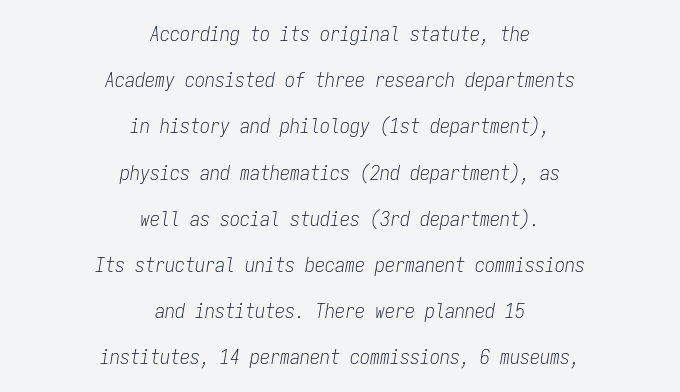
Q: Is the text bold? A: No.
Q: Is the text italic (slanted)? A: Yes, it leans right by about 9 degrees.
Q: Is the text underlined? A: No.
Q: How is the paragraph aligned? A: Centered.
Q: Is the spacing between letters normal or unusually wide? A: Normal.
Q: Is the spacing between lines tight, normal or loose? A: Loose.
